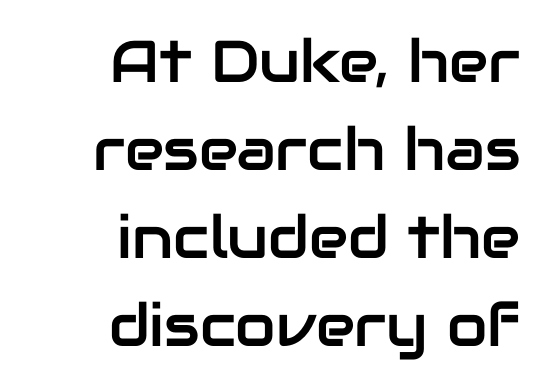
Leftover space on each line is placed entirely before the opening word. Upright lettering throughout. No extra tracking has been applied to these lines. Vertically, the passage feels balanced, rows spaced as you'd expect.
